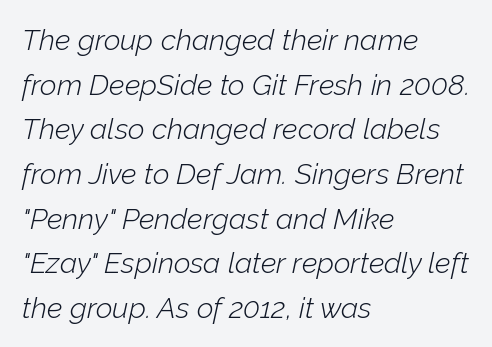
{"italic": "yes", "lean": "right", "slant_degrees": 12, "bold": "no", "weight": "light", "width": "normal", "stroke_contrast": "low", "x_height": "medium", "monospaced": "no", "underline": "no", "align": "left", "line_spacing": "normal", "line_spacing_ratio": 1.54, "letter_spacing": "normal", "letter_spacing_em": 0.0, "glyph_px": 29}
